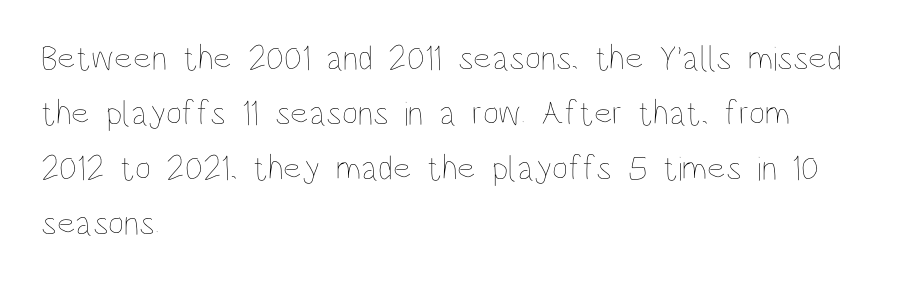
The image shows 35 px thin, condensed type, upright; set left-aligned, normal line spacing (1.57x), normal letter spacing, not underlined; low stroke contrast and a large x-height.
